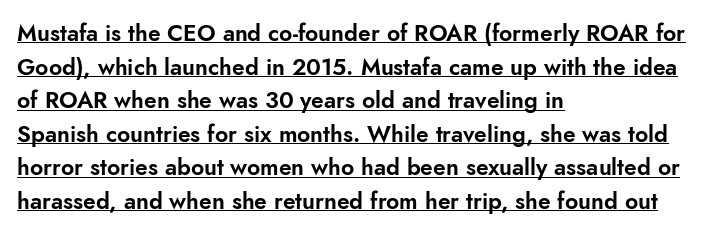
The image shows 23 px text type, upright; set left-aligned, normal line spacing (1.46x), normal letter spacing, underlined.
